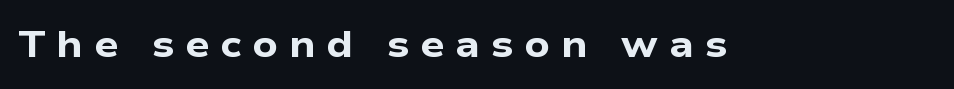
{"serif": "no", "bold": "yes", "weight": "bold", "width": "wide", "stroke_contrast": "low", "x_height": "medium", "monospaced": "no", "underline": "no", "letter_spacing": "wide", "letter_spacing_em": 0.29, "glyph_px": 38}
